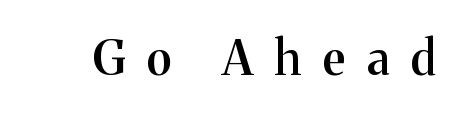
Q: Is the text bold? A: Semi-bold.
Q: Is the text italic (slanted)? A: No, it is upright.
Q: Is the typeface a serif or a sans-serif typeface? A: Serif.
Q: Is the text underlined? A: No.
Q: Is the spacing between letters normal or unusually wide? A: Unusually wide.
Q: Width (condensed, normal, or wide)? A: Normal.
Q: Stroke contrast? A: Medium.
Q: x-height? A: Medium.
Q: Monospaced? A: No.
